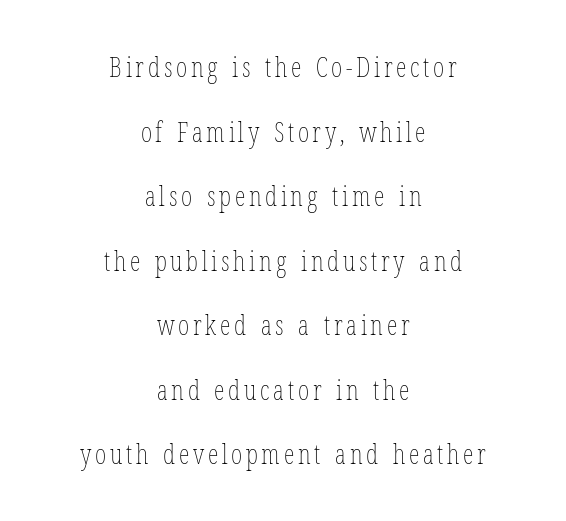
{"italic": "no", "bold": "no", "underline": "no", "align": "center", "line_spacing": "loose", "line_spacing_ratio": 2.39, "glyph_px": 27}
